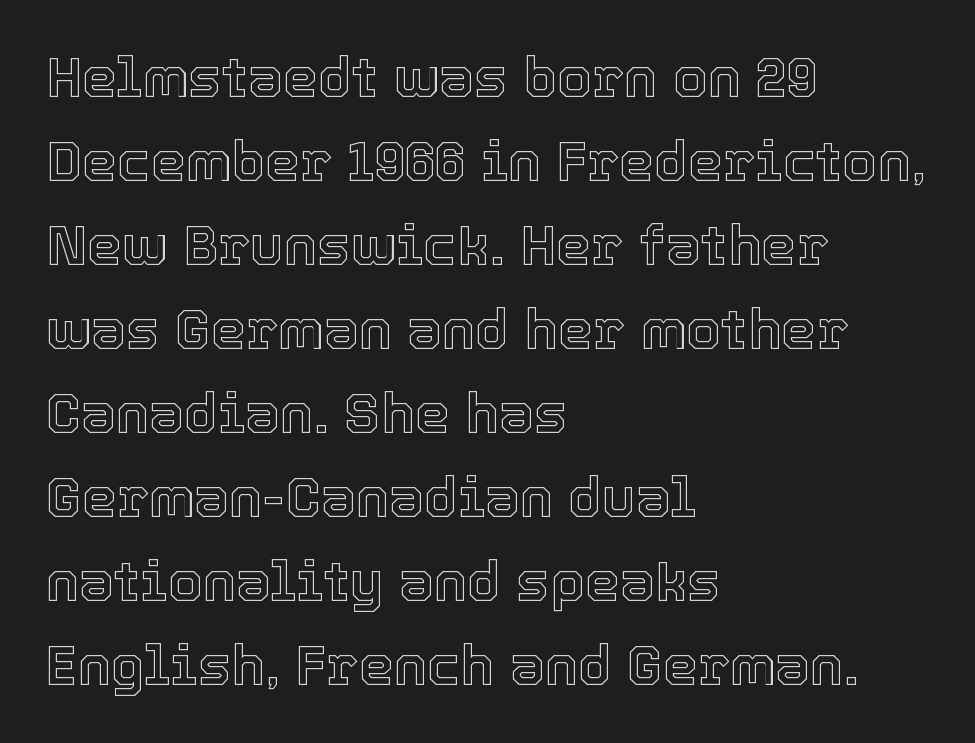
{"italic": "no", "width": "normal", "x_height": "medium", "monospaced": "no", "underline": "no", "align": "left", "line_spacing": "normal", "line_spacing_ratio": 1.5, "letter_spacing": "normal", "letter_spacing_em": 0.0, "glyph_px": 56}
